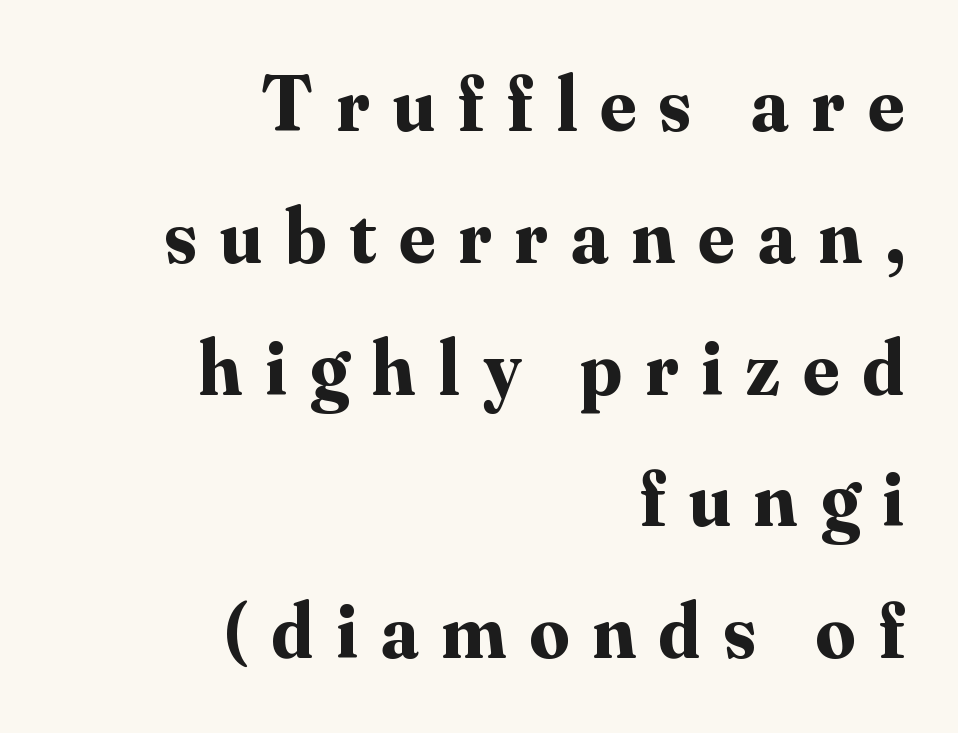
Q: Is the text bold? A: Yes.
Q: Is the text italic (slanted)? A: No, it is upright.
Q: Is the typeface a serif or a sans-serif typeface? A: Serif.
Q: Is the text underlined? A: No.
Q: How is the paragraph aligned? A: Right-aligned.
Q: Is the spacing between letters normal or unusually wide? A: Unusually wide.
Q: Is the spacing between lines tight, normal or loose? A: Normal.
Q: Width (condensed, normal, or wide)? A: Normal.
Q: Stroke contrast? A: Medium.
Q: x-height? A: Small.
Q: Monospaced? A: No.
